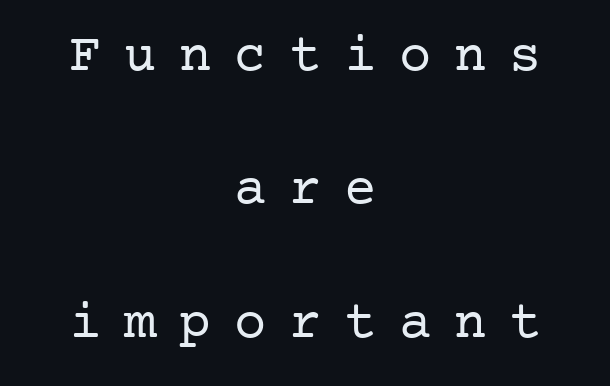
Loose tracking; the words dissolve into strings of separated letters. The specimen omits any rule beneath the text block's lines. Quick note: not italic, upright. Unlike a clean sans, this face finishes its strokes with serifs.
